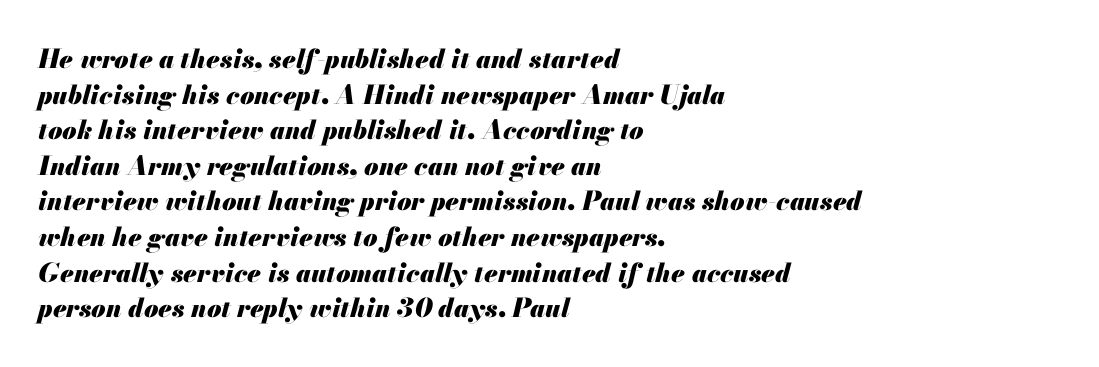
Q: Is the text bold? A: Yes.
Q: Is the text italic (slanted)? A: Yes, it leans right by about 13 degrees.
Q: Is the text underlined? A: No.
Q: How is the paragraph aligned? A: Left-aligned.
Q: Is the spacing between letters normal or unusually wide? A: Normal.
Q: Is the spacing between lines tight, normal or loose? A: Normal.
